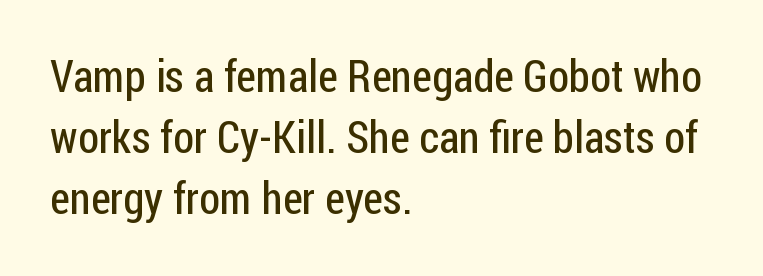
The zone under the glyphs is completely vacant. This is roman type, the default non-slanted kind. Spacing verdict: proportional, widths tailored to each character. Each new line begins a customary step beneath the previous one. Compared with typical body copy, the letter spacing here is the same.
